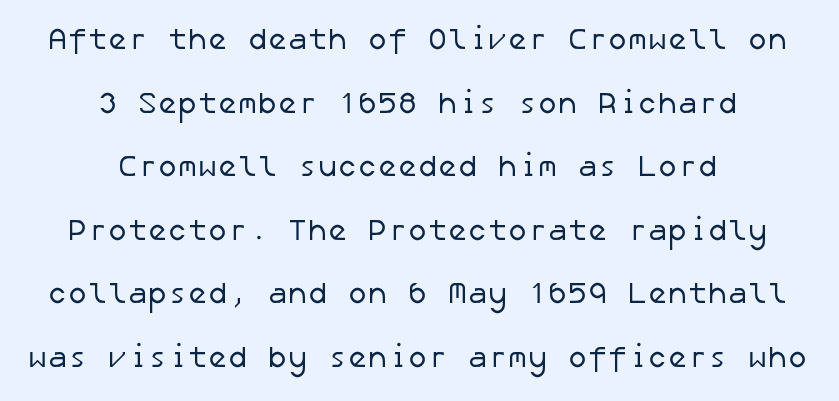
Q: Is the text bold? A: No.
Q: Is the typeface a serif or a sans-serif typeface? A: Sans-serif.
Q: Is the text underlined? A: No.
Q: How is the paragraph aligned? A: Centered.
Q: Is the spacing between letters normal or unusually wide? A: Normal.
Q: Is the spacing between lines tight, normal or loose? A: Loose.
Q: Width (condensed, normal, or wide)? A: Normal.
Q: Stroke contrast? A: Low.
Q: x-height? A: Medium.
